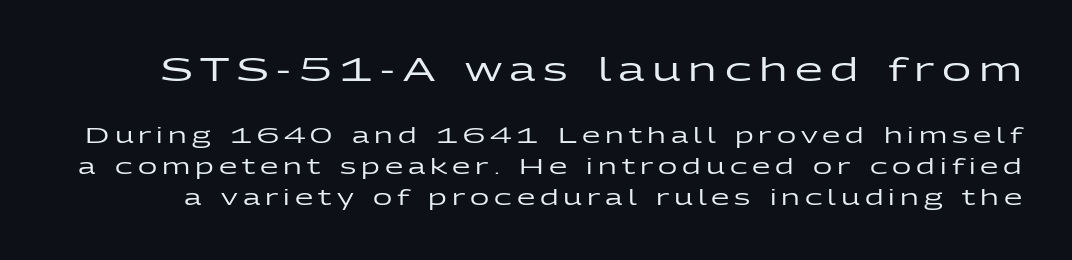
{"serif": "no", "italic": "no", "width": "wide", "stroke_contrast": "low", "x_height": "medium", "monospaced": "no", "underline": "no", "line_spacing": "normal", "line_spacing_ratio": 1.46, "letter_spacing": "wide", "letter_spacing_em": 0.24, "larger_block": "first", "size_ratio": 1.52, "glyph_px": 32}
